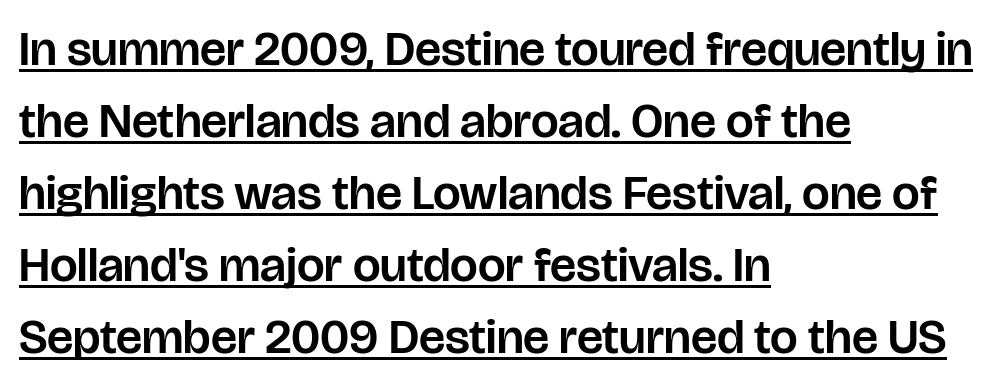
Caption: standard tracking, unaltered. When letters stand straight like this, we call the style roman or upright. Is there an underline? Yes — a line sits under the letters. Layout note: lines flush left. The passage shown is typed in a proportional face where columns would drift. Is there much room between lines? A standard amount, neither cramped nor airy.
